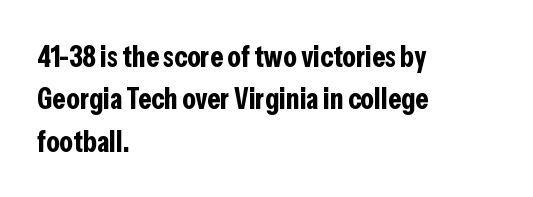
{"serif": "no", "italic": "no", "bold": "yes", "weight": "bold", "width": "condensed", "stroke_contrast": "low", "x_height": "medium", "monospaced": "no", "underline": "no", "align": "left", "line_spacing": "normal", "line_spacing_ratio": 1.41, "letter_spacing": "normal", "letter_spacing_em": 0.0, "glyph_px": 30}
